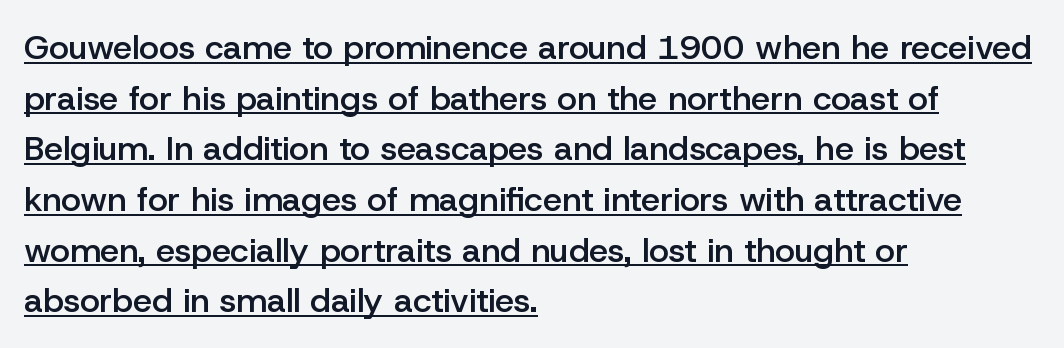
Q: Is the text bold? A: Semi-bold.
Q: Is the text italic (slanted)? A: No, it is upright.
Q: Is the typeface a serif or a sans-serif typeface? A: Sans-serif.
Q: Is the text underlined? A: Yes.
Q: How is the paragraph aligned? A: Left-aligned.
Q: Is the spacing between letters normal or unusually wide? A: Normal.
Q: Is the spacing between lines tight, normal or loose? A: Normal.
Q: Width (condensed, normal, or wide)? A: Normal.
Q: Stroke contrast? A: Low.
Q: x-height? A: Medium.
Q: Monospaced? A: No.
